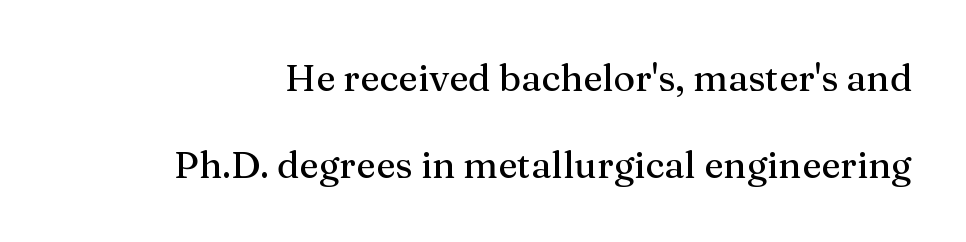
This rendering leaves character spacing at its baseline value. Lines of text with bare space underneath. You could not count columns in this text — the font is proportionally spaced. These lines are composed in type with serifs. Posture: straight, roman, zero tilt.
